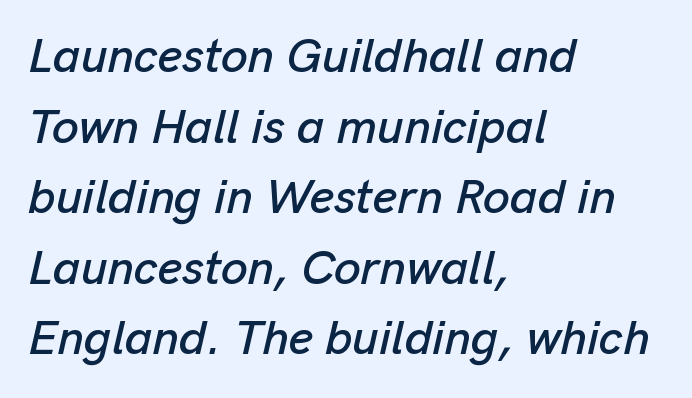
These lines keep a tight, regular rhythm from letter to letter. Anything drawn beneath the words? Only blank space. Interline gaps are of average width in this sample. The face used here is proportionally spaced, like ordinary book or web type. Compared with ordinary roman type, these characters are visibly tilted. These lines stack with their left ends in a neat column.
